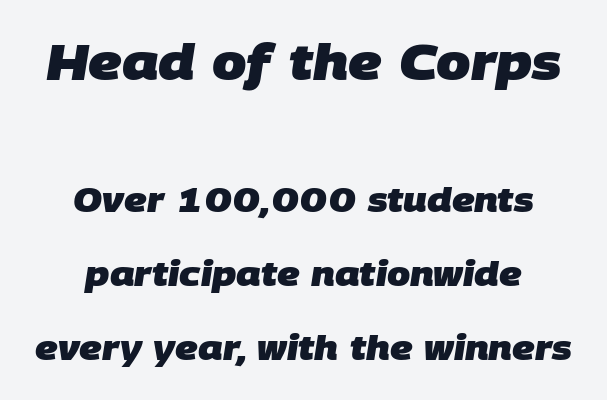
Q: Is the text bold? A: Yes.
Q: Is the typeface a serif or a sans-serif typeface? A: Sans-serif.
Q: Is the text underlined? A: No.
Q: How is the paragraph aligned? A: Centered.
Q: Is the spacing between letters normal or unusually wide? A: Normal.
Q: Is the spacing between lines tight, normal or loose? A: Loose.
Q: Which block of text is set in a larger size, the first (top) or the second (bottom)? A: The first (top) one.
Q: Width (condensed, normal, or wide)? A: Normal.
Q: Stroke contrast? A: Low.
Q: x-height? A: Large.
Q: Monospaced? A: No.
